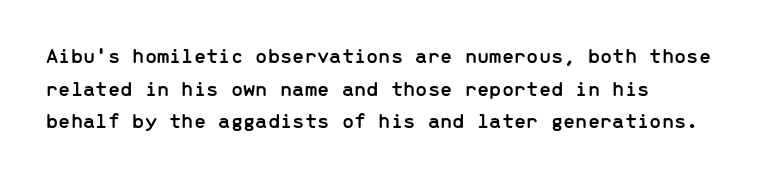
Bare-footed words on every line. The line-height multiplier appears to be the usual default. Tall strokes in this sample are plumb rather than angled. The tracking reads as untouched default to a designer's eye.
